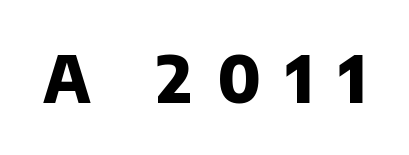
{"serif": "no", "bold": "yes", "weight": "heavy", "width": "normal", "stroke_contrast": "low", "x_height": "large", "monospaced": "no", "underline": "no", "letter_spacing": "wide", "letter_spacing_em": 0.39, "glyph_px": 64}
